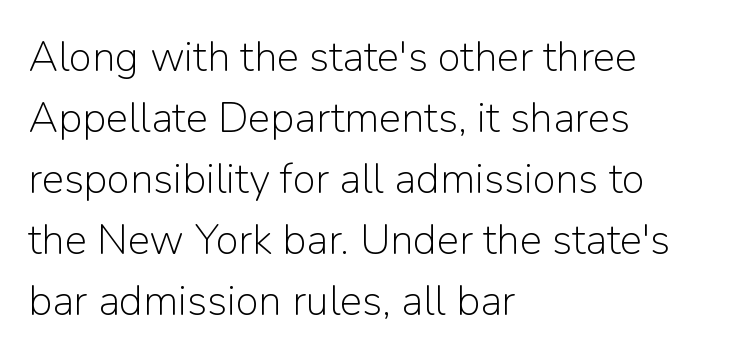
The type sits square on the baseline with zero lean. The passage shown is not underscored anywhere. The leading is moderate, giving the passage an even texture. Layout note: lines flush left. The horizontal fit of the characters is conventional and even.
